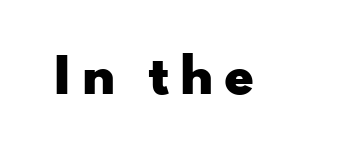
Q: Is the text bold? A: Yes.
Q: Is the text italic (slanted)? A: No, it is upright.
Q: Is the typeface a serif or a sans-serif typeface? A: Sans-serif.
Q: Is the text underlined? A: No.
Q: Width (condensed, normal, or wide)? A: Wide.
Q: Stroke contrast? A: Low.
Q: x-height? A: Small.
Q: Monospaced? A: No.
